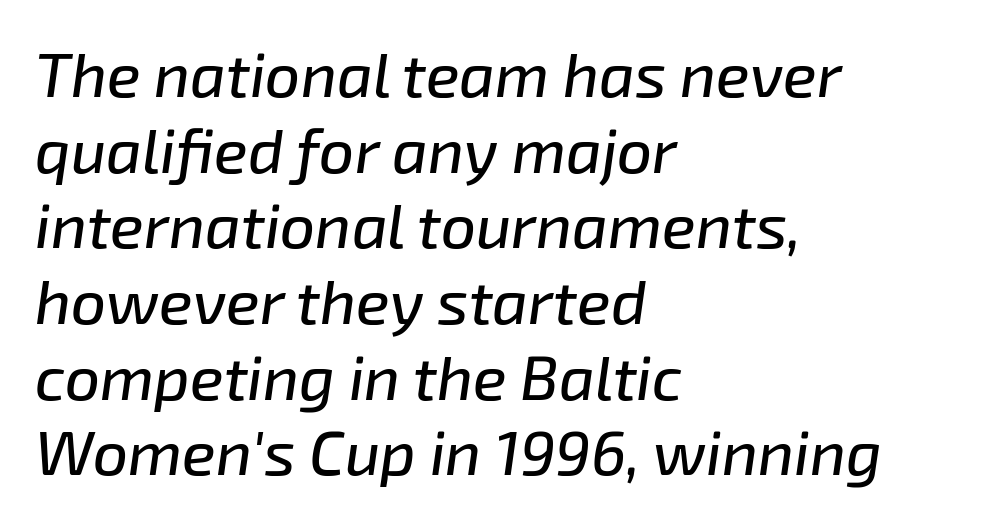
Is this a fixed-width face? No — the glyphs have proportional, varying widths. One-word summary of the alignment: left. Look at the tracking — it's just the regular setting, nothing added. Italic? Definitely — the glyphs are oblique.
